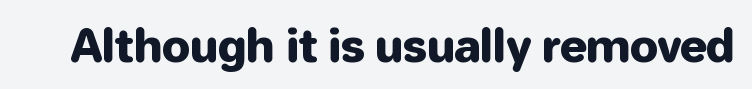
{"serif": "no", "italic": "no", "width": "normal", "stroke_contrast": "low", "x_height": "medium", "monospaced": "no", "underline": "no", "letter_spacing": "normal", "letter_spacing_em": 0.0, "glyph_px": 45}
